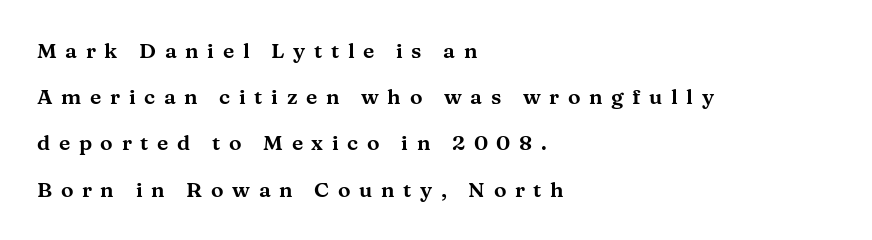
Q: Is the text italic (slanted)? A: No, it is upright.
Q: Is the text underlined? A: No.
Q: How is the paragraph aligned? A: Left-aligned.
Q: Is the spacing between letters normal or unusually wide? A: Unusually wide.
Q: Is the spacing between lines tight, normal or loose? A: Loose.
